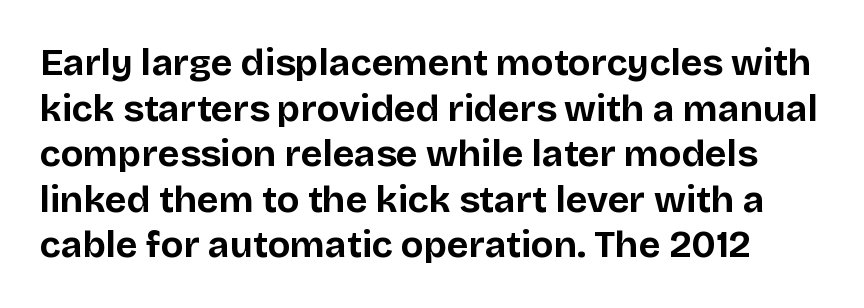
Q: Is the text bold? A: Yes.
Q: Is the text italic (slanted)? A: No, it is upright.
Q: Is the typeface a serif or a sans-serif typeface? A: Sans-serif.
Q: Is the text underlined? A: No.
Q: Is the spacing between letters normal or unusually wide? A: Normal.
Q: Width (condensed, normal, or wide)? A: Normal.
Q: Stroke contrast? A: Low.
Q: x-height? A: Large.
Q: Monospaced? A: No.
